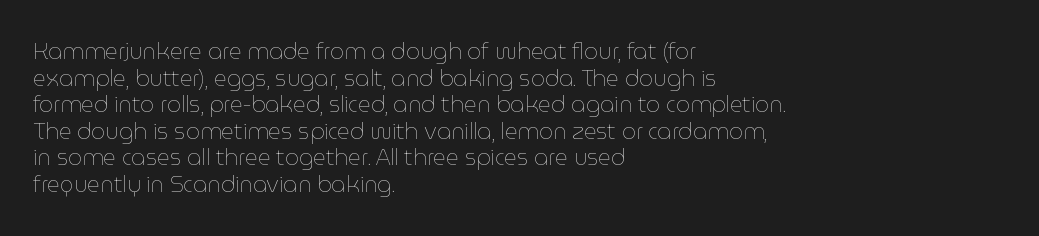
{"italic": "no", "bold": "no", "underline": "no", "align": "left", "line_spacing_ratio": 1.21, "letter_spacing": "normal", "letter_spacing_em": 0.0, "glyph_px": 22}
